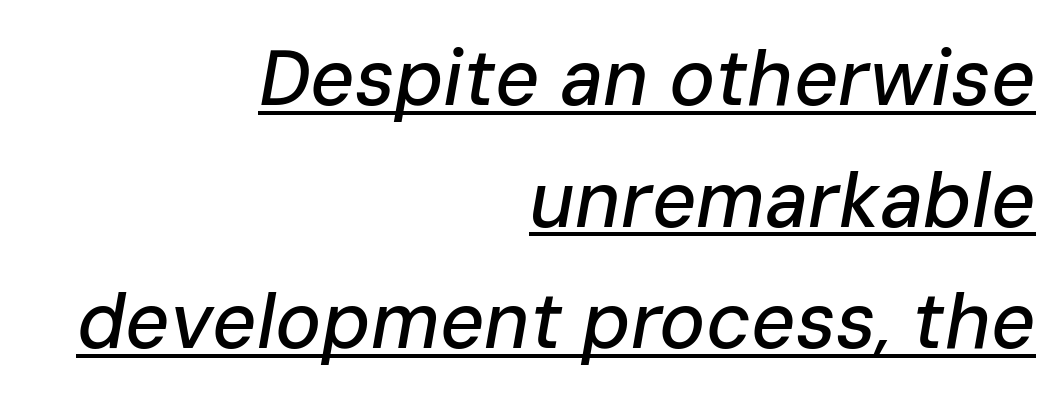
{"italic": "yes", "lean": "right", "slant_degrees": 10, "width": "normal", "stroke_contrast": "low", "x_height": "medium", "monospaced": "no", "underline": "yes", "align": "right", "line_spacing": "normal", "line_spacing_ratio": 1.58, "letter_spacing": "normal", "letter_spacing_em": 0.0, "glyph_px": 77}
